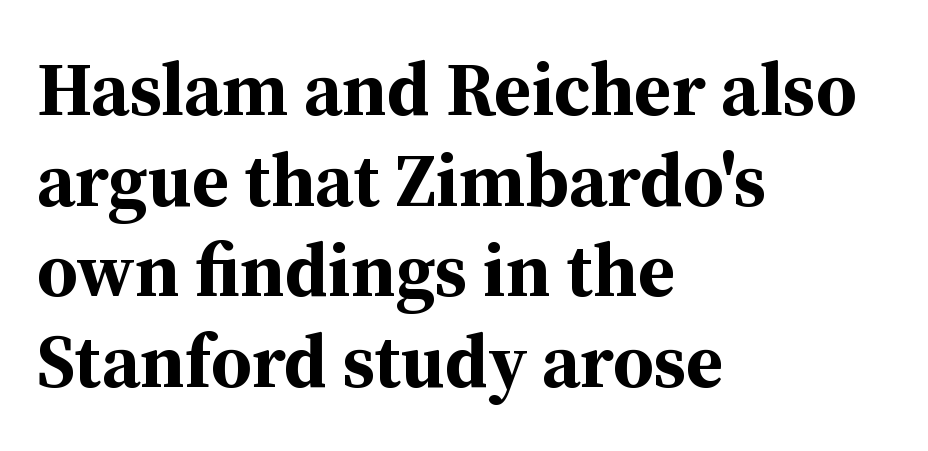
{"serif": "yes", "italic": "no", "bold": "yes", "weight": "bold", "width": "normal", "stroke_contrast": "medium", "x_height": "medium", "monospaced": "no", "underline": "no", "align": "left", "line_spacing_ratio": 1.21, "letter_spacing": "normal", "letter_spacing_em": 0.0, "glyph_px": 75}
